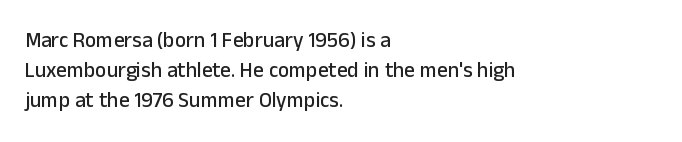
Q: Is the text italic (slanted)? A: No, it is upright.
Q: Is the text underlined? A: No.
Q: How is the paragraph aligned? A: Left-aligned.
Q: Is the spacing between letters normal or unusually wide? A: Normal.
Q: Is the spacing between lines tight, normal or loose? A: Normal.
